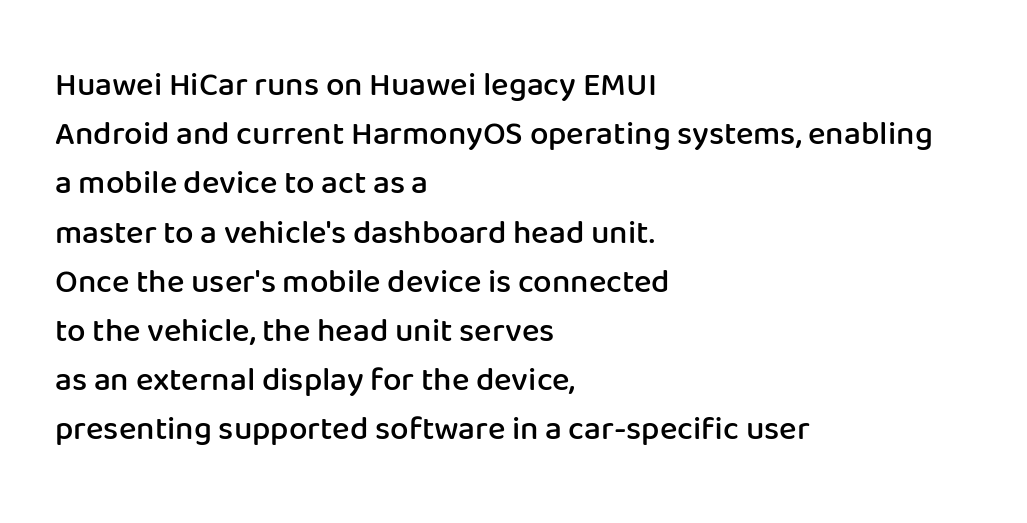
The image shows 33 px semibold sans-serif type, upright; set left-aligned, normal line spacing (1.49x), normal letter spacing, not underlined; low stroke contrast and a medium x-height.
